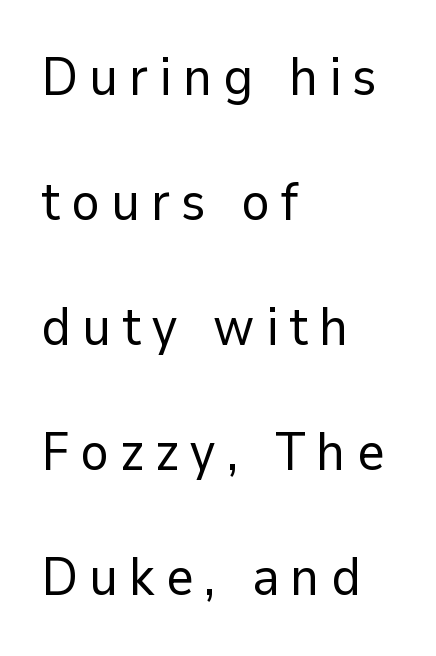
{"serif": "no", "italic": "no", "bold": "no", "weight": "regular", "width": "normal", "stroke_contrast": "low", "x_height": "medium", "monospaced": "no", "underline": "no", "align": "left", "line_spacing": "loose", "line_spacing_ratio": 2.36, "letter_spacing": "wide", "letter_spacing_em": 0.21, "glyph_px": 53}
